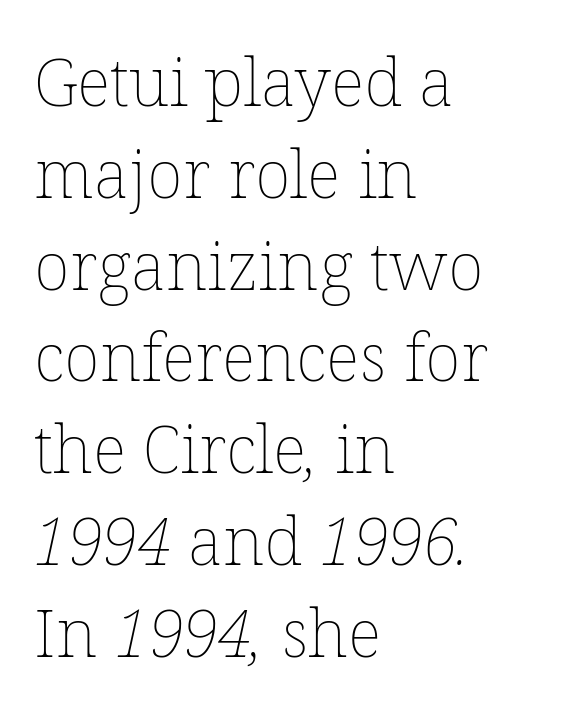
Baseline-to-baseline distance is the conventional proportion of letter height. This sample uses plain, unmodified letter spacing. Stems and bowls with no extra thickness — not bold. The compositor pushed each line to the left boundary.
